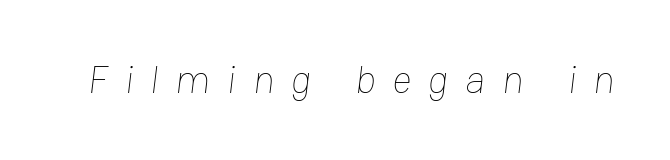
Plain, unruled lines of type. This sample has the flowing, uneven cadence of proportional lettering. This reads as an unemphasized weight, regular at the heaviest. The letters are spread apart with noticeably loose tracking.
